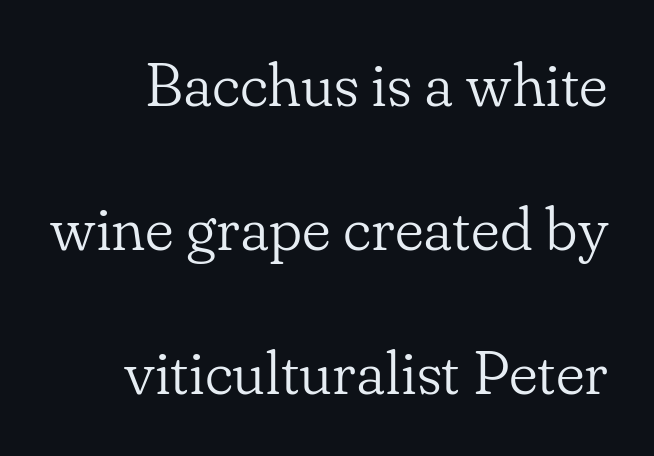
Q: Is the text bold? A: No.
Q: Is the text italic (slanted)? A: No, it is upright.
Q: Is the typeface a serif or a sans-serif typeface? A: Serif.
Q: Is the text underlined? A: No.
Q: Is the spacing between letters normal or unusually wide? A: Normal.
Q: Is the spacing between lines tight, normal or loose? A: Loose.
Q: Width (condensed, normal, or wide)? A: Normal.
Q: Stroke contrast? A: Low.
Q: x-height? A: Small.
Q: Monospaced? A: No.
